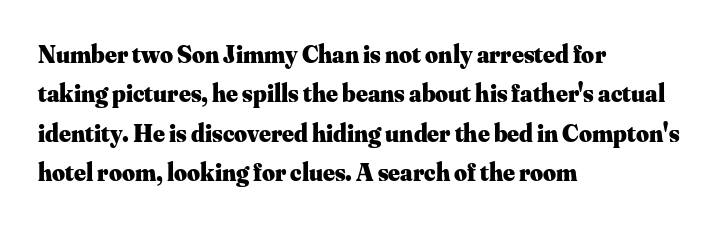
Q: Is the text bold? A: Yes.
Q: Is the text italic (slanted)? A: No, it is upright.
Q: Is the text underlined? A: No.
Q: How is the paragraph aligned? A: Left-aligned.
Q: Is the spacing between letters normal or unusually wide? A: Normal.
Q: Is the spacing between lines tight, normal or loose? A: Normal.
